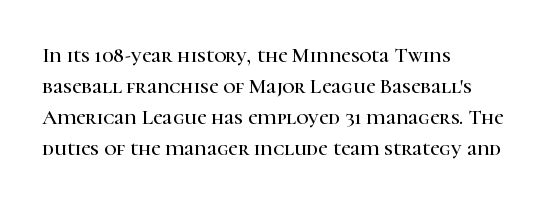
The image shows 21 px text type, upright; set left-aligned, normal line spacing (1.48x), normal letter spacing, not underlined.
